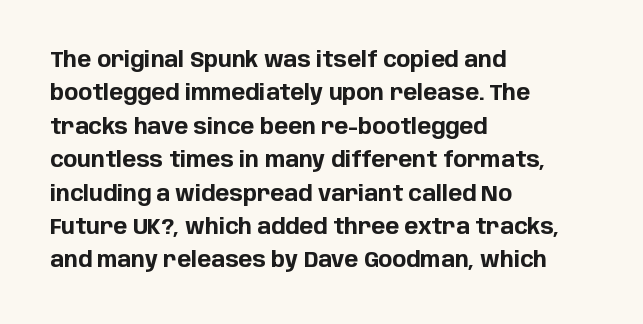
{"italic": "no", "bold": "yes", "underline": "no", "align": "left", "line_spacing": "normal", "line_spacing_ratio": 1.59, "letter_spacing": "normal", "letter_spacing_em": 0.0, "glyph_px": 21}
